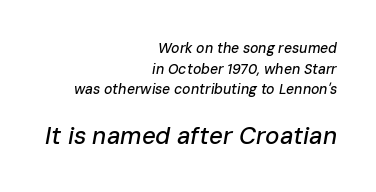
Compared with typical body copy, the letter spacing here is the same. The designer gave the closing block more size than the opening block. Is there much room between lines? A standard amount, neither cramped nor airy. The gap between lines stays unmarked. The font's italic variant was chosen for this text. The text block is weighted toward the right margin, trailing off unevenly leftward.
